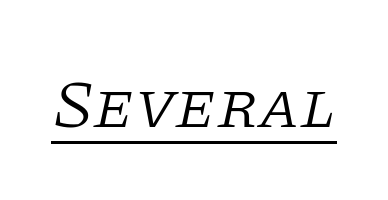
{"serif": "yes", "italic": "yes", "lean": "right", "slant_degrees": 11, "bold": "no", "weight": "light", "width": "normal", "stroke_contrast": "low", "x_height": "large", "monospaced": "no", "underline": "yes", "letter_spacing": "normal", "letter_spacing_em": 0.0, "glyph_px": 68}
